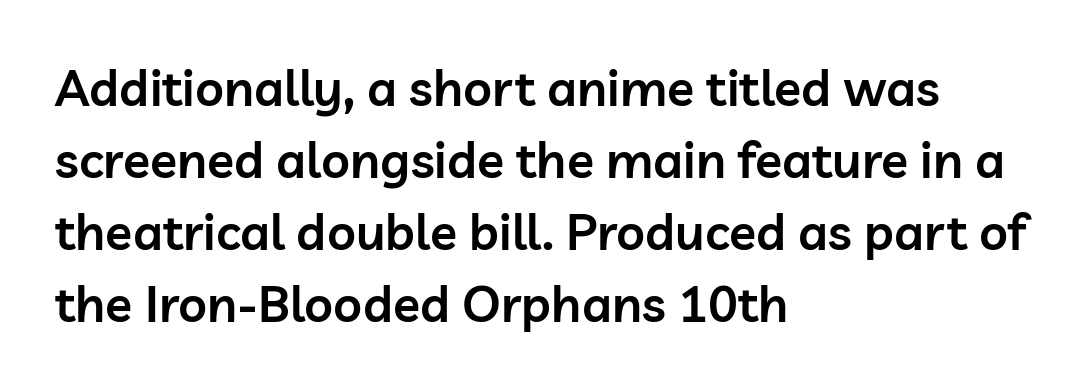
{"serif": "no", "italic": "no", "bold": "semi", "weight": "semibold", "width": "normal", "stroke_contrast": "low", "x_height": "medium", "monospaced": "no", "underline": "no", "align": "left", "line_spacing": "normal", "line_spacing_ratio": 1.44, "letter_spacing": "normal", "letter_spacing_em": 0.0, "glyph_px": 50}
